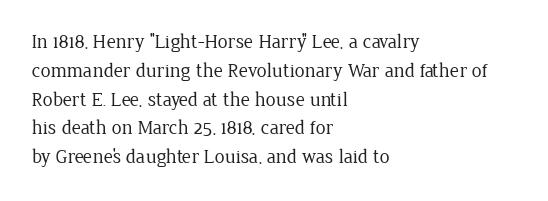
Q: Is the text bold? A: No.
Q: Is the text italic (slanted)? A: No, it is upright.
Q: Is the text underlined? A: No.
Q: How is the paragraph aligned? A: Left-aligned.
Q: Is the spacing between letters normal or unusually wide? A: Normal.
Q: Is the spacing between lines tight, normal or loose? A: Normal.
